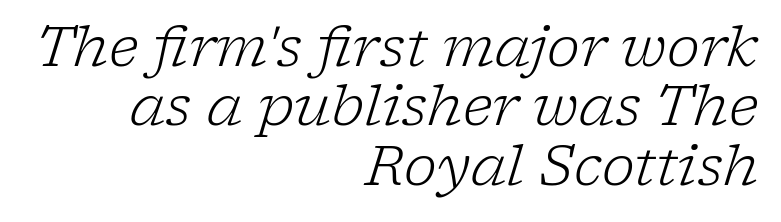
Here the glyphs are tracked normally, forming tight word shapes. The rendering applies a slant to the glyphs. The letters advance in unequal steps, a hallmark of proportional type. Horizontally, the lines are justified to the trailing edge only.
